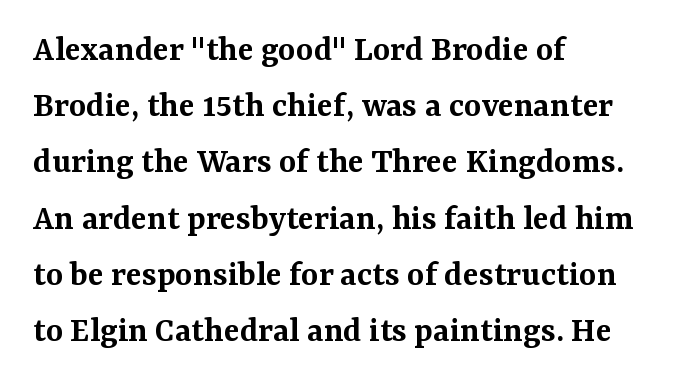
The image shows 37 px semibold serif type, upright; set left-aligned, normal line spacing (1.52x), normal letter spacing, not underlined; medium stroke contrast and a medium x-height.
